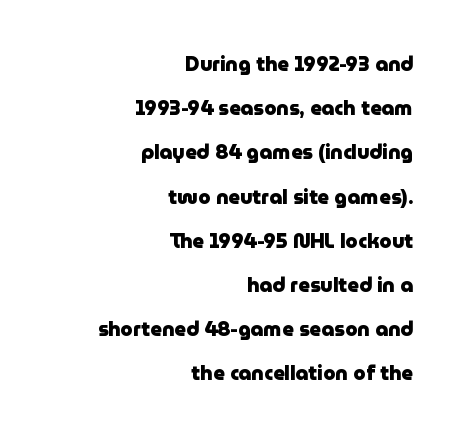
{"italic": "no", "bold": "yes", "underline": "no", "align": "right", "line_spacing": "loose", "line_spacing_ratio": 2.21, "letter_spacing": "normal", "letter_spacing_em": 0.0, "glyph_px": 20}
